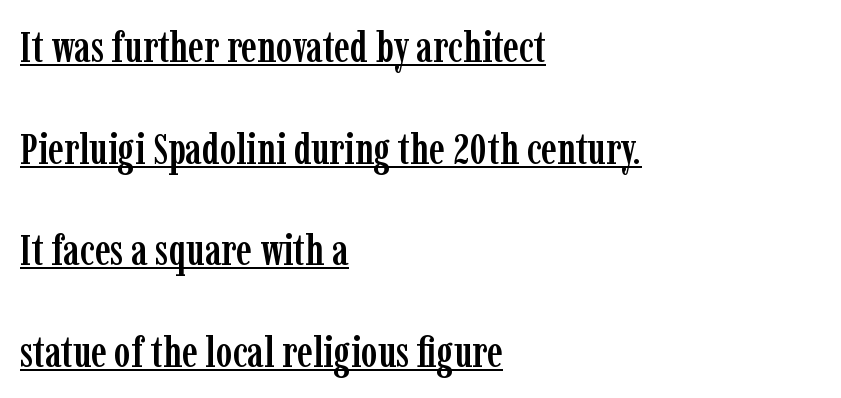
{"serif": "yes", "italic": "no", "width": "condensed", "stroke_contrast": "low", "x_height": "medium", "monospaced": "no", "underline": "yes", "align": "left", "line_spacing": "loose", "line_spacing_ratio": 2.31, "letter_spacing": "normal", "letter_spacing_em": 0.0, "glyph_px": 44}
